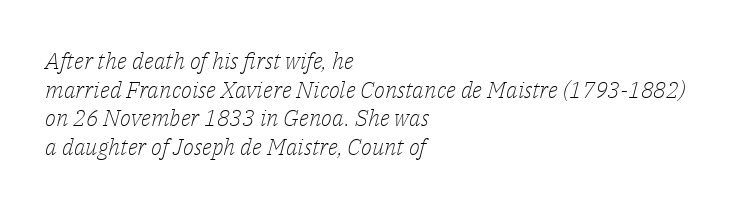
The image shows 23 px text type, italic (leaning right); set left-aligned, line spacing 1.24x, normal letter spacing, not underlined.
